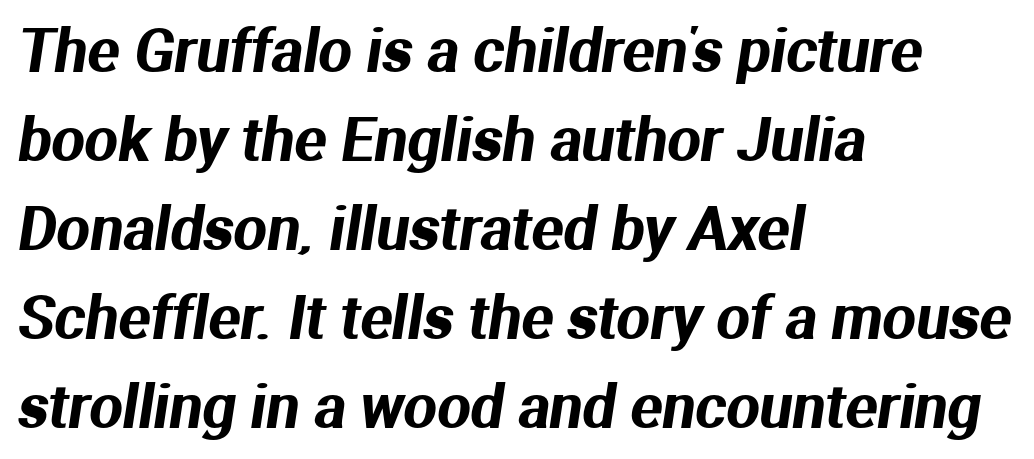
The image shows 59 px sans-serif type; set left-aligned, normal line spacing (1.51x), normal letter spacing, not underlined; medium stroke contrast and a medium x-height.
